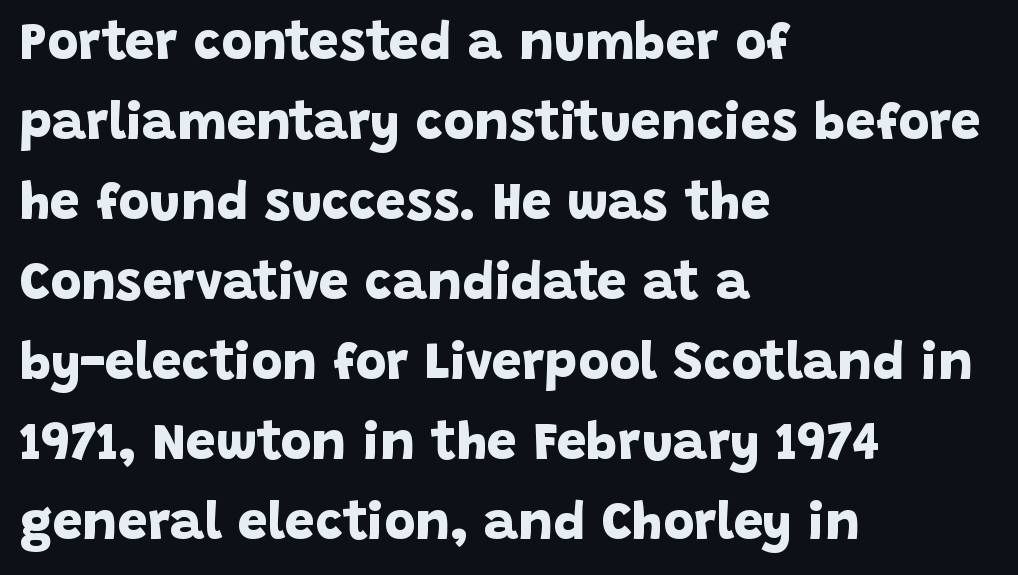
These lines stack with their left ends in a neat column. Heft: maximum for text — a bold. The typeface chosen for these lines omits serifs. Horizontal bands of white between lines are of average thickness.
